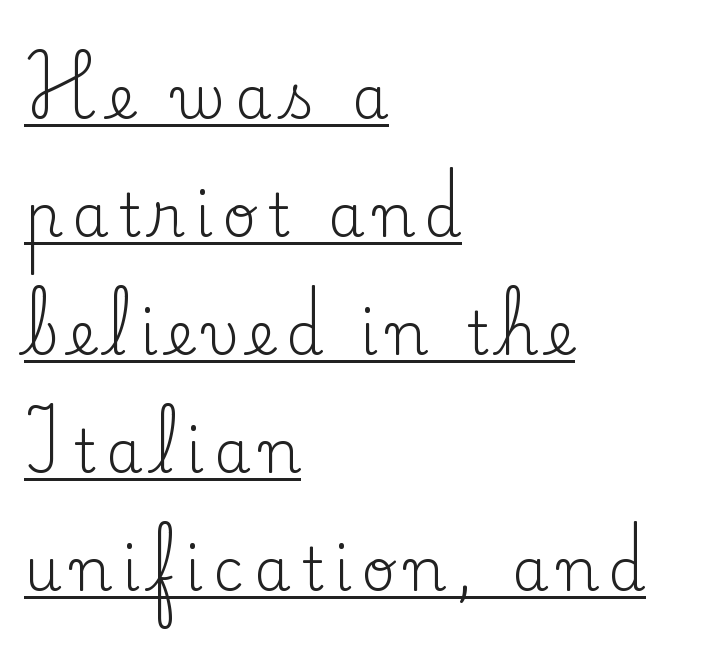
Leftover space on each line is placed entirely after the last word. Upright lettering throughout. The font is comparable to plain body text, perhaps lighter.
